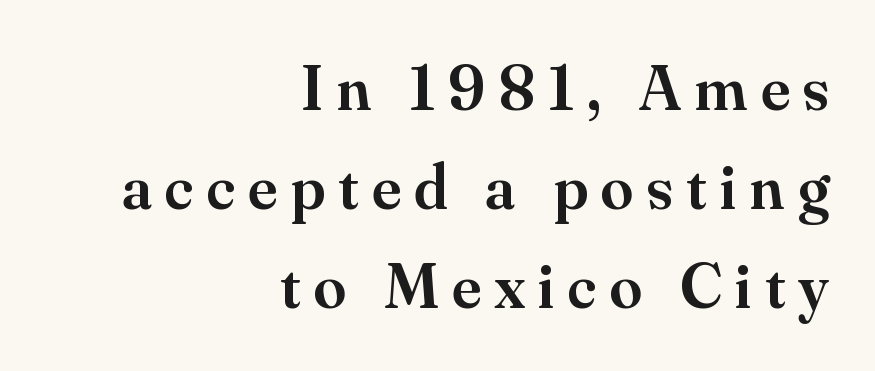
The image shows 65 px semibold serif type, upright; set right-aligned, normal line spacing (1.52x), unusually wide letter spacing (+0.21 em), not underlined; medium stroke contrast and a small x-height.
